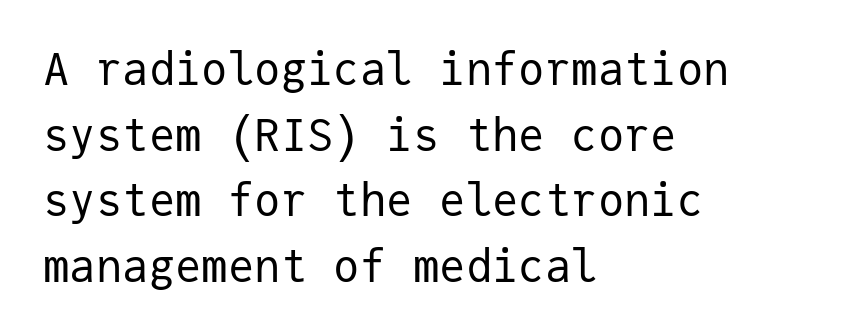
Think standard paragraph weight, or any step lighter than that. Is there any slant? The stems are plumb. Between one letter and the next there's only the usual sliver of space. The passage shown is not underscored anywhere.
